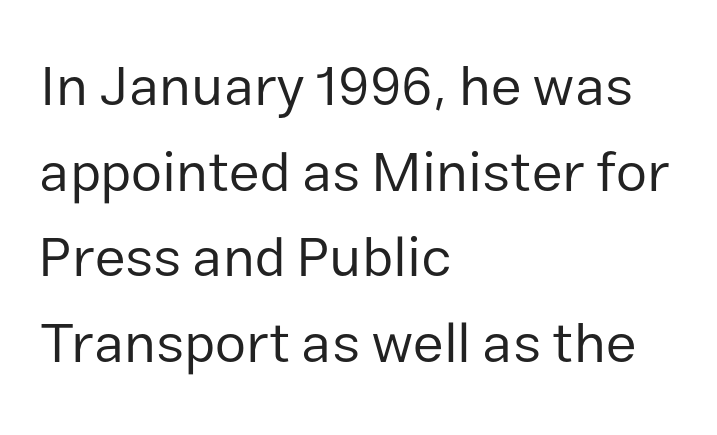
Plain, unruled lines of type. Is this a heavy cut? Hardly; it is regular or lighter. Serif or sans? Sans — the stroke terminals are bare. Ordinary non-slanted type is in use.
